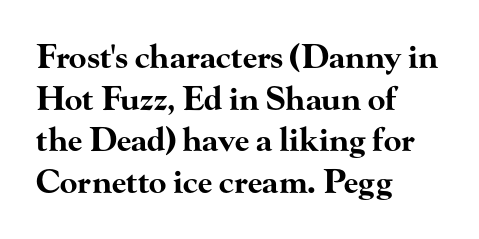
The image shows 32 px bold, wide serif type, upright; set left-aligned, normal line spacing (1.3x), normal letter spacing, not underlined; high stroke contrast and a small x-height.
